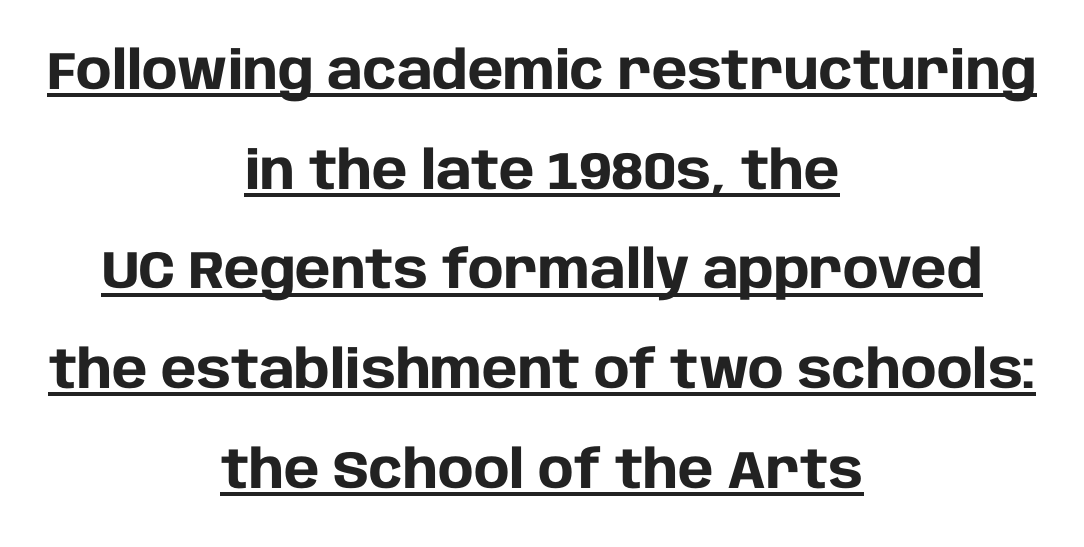
Q: Is the text bold? A: Yes.
Q: Is the text italic (slanted)? A: No, it is upright.
Q: Is the typeface a serif or a sans-serif typeface? A: Sans-serif.
Q: Is the text underlined? A: Yes.
Q: How is the paragraph aligned? A: Centered.
Q: Is the spacing between letters normal or unusually wide? A: Normal.
Q: Width (condensed, normal, or wide)? A: Normal.
Q: Stroke contrast? A: Low.
Q: x-height? A: Large.
Q: Monospaced? A: No.
